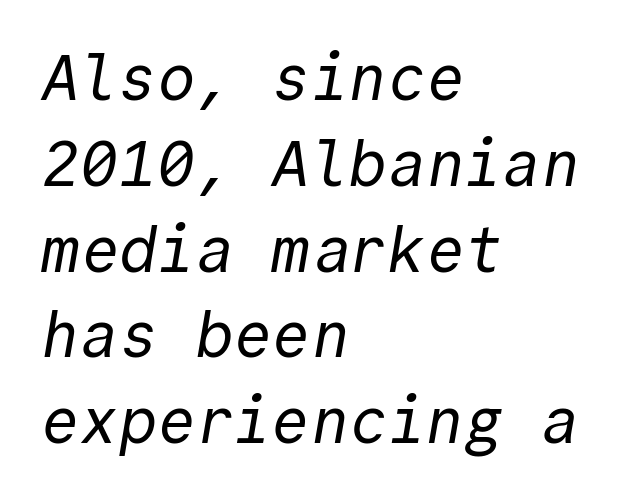
The letters look calm and open, with moderate or lighter stems. The font family rendered here belongs to the sans-serif group. Observe the ordinary spacing: letters are neighbours, not strangers. Bare-footed words on every line.
